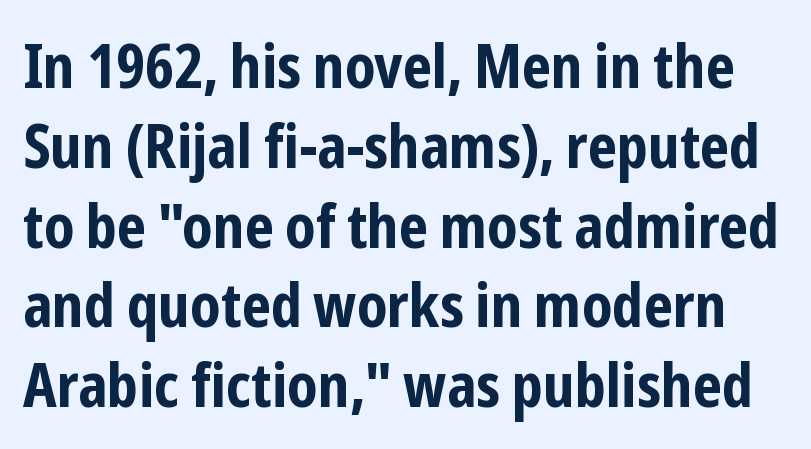
Q: Is the text bold? A: Yes.
Q: Is the text italic (slanted)? A: No, it is upright.
Q: Is the typeface a serif or a sans-serif typeface? A: Sans-serif.
Q: Is the text underlined? A: No.
Q: Is the spacing between letters normal or unusually wide? A: Normal.
Q: Is the spacing between lines tight, normal or loose? A: Normal.
Q: Width (condensed, normal, or wide)? A: Condensed.
Q: Stroke contrast? A: Low.
Q: x-height? A: Medium.
Q: Monospaced? A: No.
